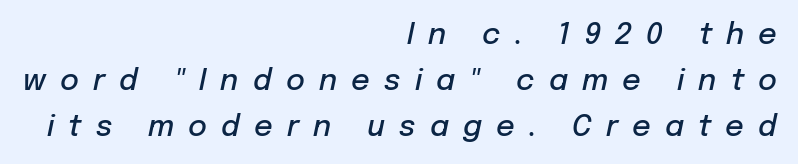
{"italic": "yes", "lean": "right", "slant_degrees": 12, "bold": "semi", "weight": "semibold", "width": "normal", "stroke_contrast": "low", "x_height": "medium", "monospaced": "no", "underline": "no", "align": "right", "line_spacing": "normal", "line_spacing_ratio": 1.58, "letter_spacing": "wide", "letter_spacing_em": 0.49, "glyph_px": 29}
